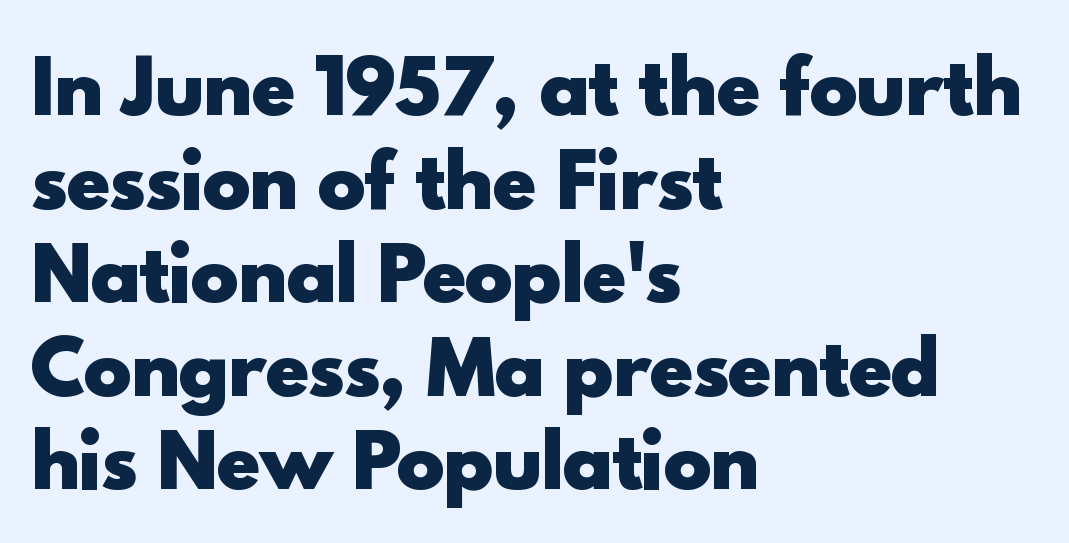
Q: Is the text bold? A: Yes.
Q: Is the text italic (slanted)? A: No, it is upright.
Q: Is the typeface a serif or a sans-serif typeface? A: Sans-serif.
Q: Is the text underlined? A: No.
Q: How is the paragraph aligned? A: Left-aligned.
Q: Is the spacing between letters normal or unusually wide? A: Normal.
Q: Is the spacing between lines tight, normal or loose? A: Normal.
Q: Width (condensed, normal, or wide)? A: Normal.
Q: x-height? A: Small.
Q: Monospaced? A: No.
